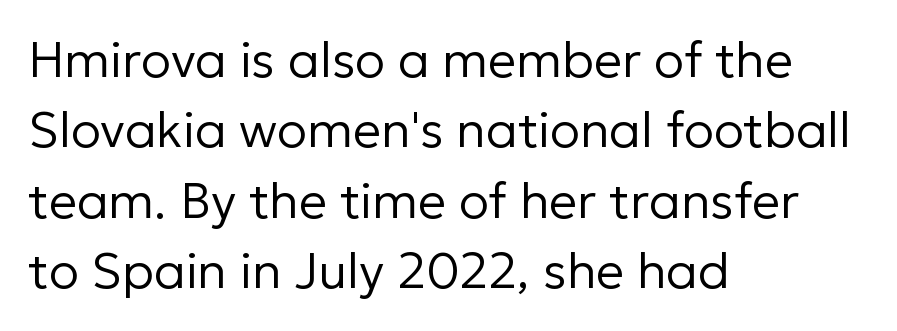
Q: Is the text bold? A: No.
Q: Is the text italic (slanted)? A: No, it is upright.
Q: Is the typeface a serif or a sans-serif typeface? A: Sans-serif.
Q: Is the text underlined? A: No.
Q: How is the paragraph aligned? A: Left-aligned.
Q: Is the spacing between letters normal or unusually wide? A: Normal.
Q: Is the spacing between lines tight, normal or loose? A: Normal.
Q: Width (condensed, normal, or wide)? A: Normal.
Q: Stroke contrast? A: Low.
Q: x-height? A: Medium.
Q: Monospaced? A: No.
